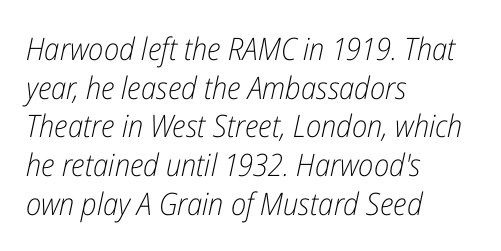
{"italic": "yes", "lean": "right", "slant_degrees": 12, "bold": "no", "weight": "light", "width": "condensed", "stroke_contrast": "low", "x_height": "medium", "monospaced": "no", "underline": "no", "align": "left", "line_spacing": "normal", "line_spacing_ratio": 1.25, "letter_spacing": "normal", "letter_spacing_em": 0.0, "glyph_px": 31}
